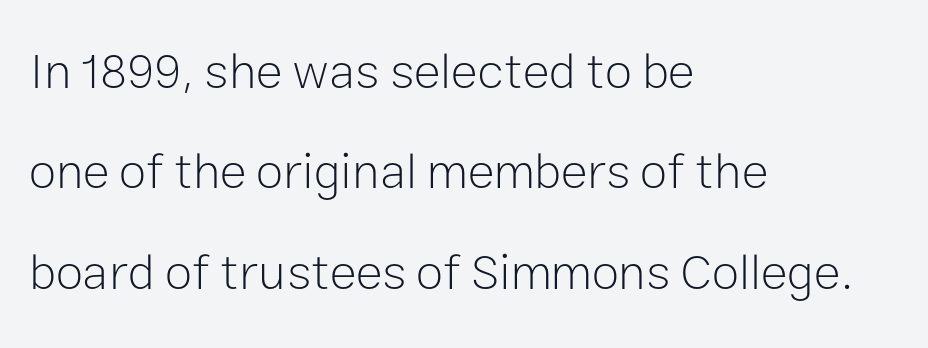
{"serif": "no", "italic": "no", "bold": "no", "weight": "light", "width": "normal", "stroke_contrast": "low", "x_height": "medium", "monospaced": "no", "underline": "no", "align": "left", "line_spacing": "loose", "line_spacing_ratio": 2.01, "letter_spacing": "normal", "letter_spacing_em": 0.0, "glyph_px": 50}
